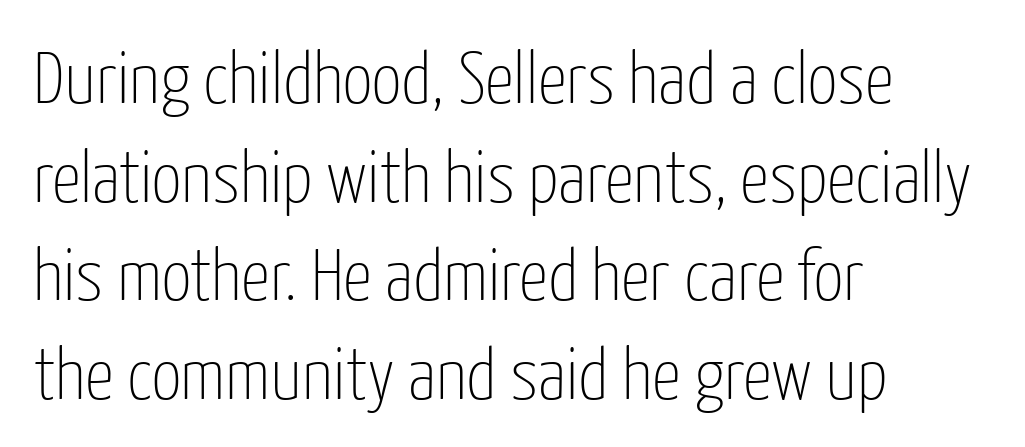
{"serif": "no", "italic": "no", "bold": "no", "weight": "thin", "width": "condensed", "stroke_contrast": "low", "x_height": "medium", "monospaced": "no", "underline": "no", "align": "left", "line_spacing": "normal", "line_spacing_ratio": 1.35, "letter_spacing": "normal", "letter_spacing_em": 0.0, "glyph_px": 73}
